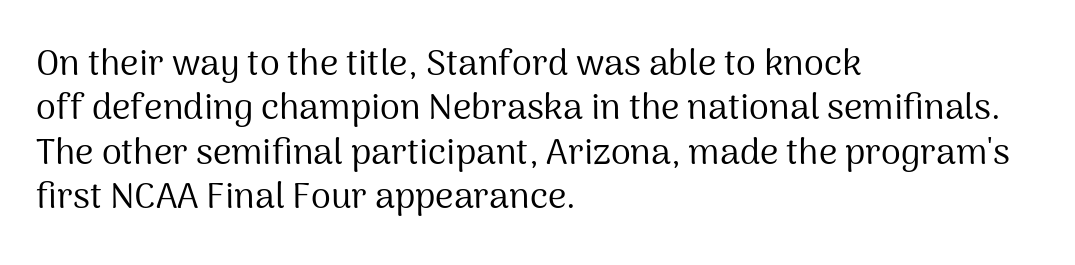
Q: Is the text bold? A: No.
Q: Is the text italic (slanted)? A: No, it is upright.
Q: Is the typeface a serif or a sans-serif typeface? A: Sans-serif.
Q: Is the text underlined? A: No.
Q: How is the paragraph aligned? A: Left-aligned.
Q: Is the spacing between letters normal or unusually wide? A: Normal.
Q: Width (condensed, normal, or wide)? A: Normal.
Q: Stroke contrast? A: Medium.
Q: x-height? A: Medium.
Q: Monospaced? A: No.
